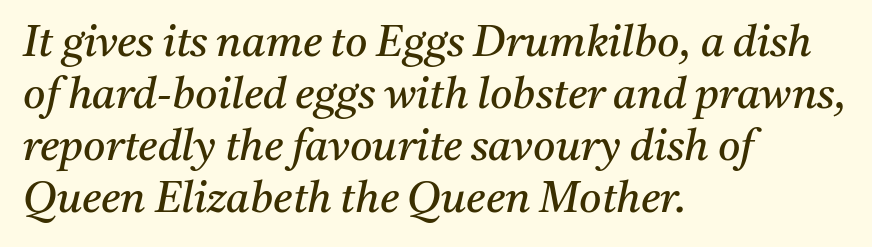
{"serif": "yes", "italic": "yes", "lean": "right", "slant_degrees": 11, "bold": "no", "weight": "regular", "width": "normal", "stroke_contrast": "medium", "x_height": "medium", "monospaced": "no", "underline": "no", "align": "left", "line_spacing_ratio": 1.21, "letter_spacing": "normal", "letter_spacing_em": 0.0, "glyph_px": 43}
